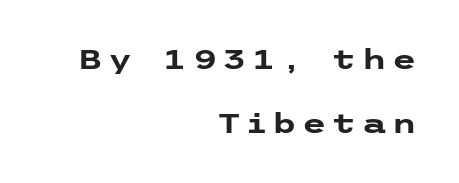
{"serif": "no", "italic": "no", "bold": "yes", "weight": "heavy", "width": "wide", "stroke_contrast": "low", "x_height": "medium", "underline": "no", "align": "right", "line_spacing": "loose", "line_spacing_ratio": 2.28, "glyph_px": 28}
